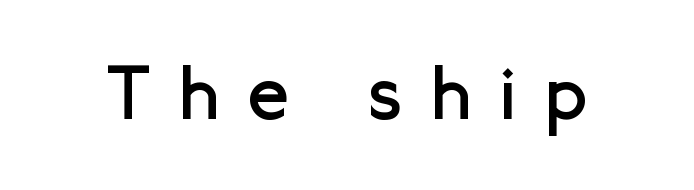
This sample uses a sans-serif face. Does extra space separate the letters? Yes, quite a lot of it. No extra ink here — the face is not bold. Vertical strokes here are truly vertical.
